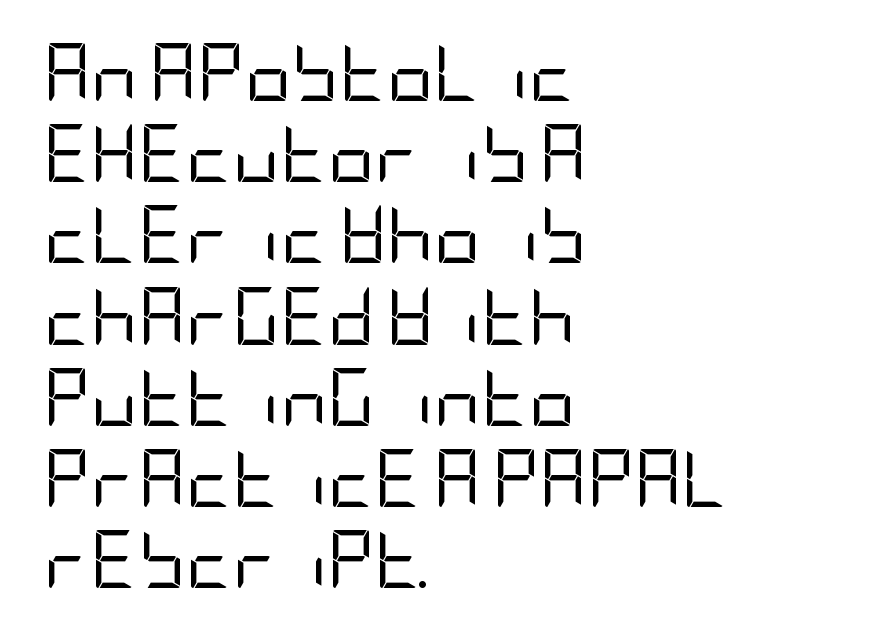
Q: Is the text bold? A: No.
Q: Is the text italic (slanted)? A: No, it is upright.
Q: Is the typeface a serif or a sans-serif typeface? A: Sans-serif.
Q: Is the text underlined? A: No.
Q: How is the paragraph aligned? A: Left-aligned.
Q: Is the spacing between letters normal or unusually wide? A: Normal.
Q: Is the spacing between lines tight, normal or loose? A: Normal.
Q: Width (condensed, normal, or wide)? A: Condensed.
Q: Stroke contrast? A: Low.
Q: x-height? A: Large.
